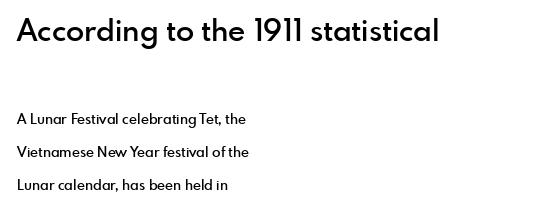
{"serif": "no", "italic": "no", "bold": "semi", "weight": "semibold", "width": "normal", "x_height": "small", "monospaced": "no", "underline": "no", "align": "left", "line_spacing": "loose", "line_spacing_ratio": 2.36, "letter_spacing": "normal", "letter_spacing_em": 0.0, "larger_block": "first", "size_ratio": 2.14, "glyph_px": 30}
